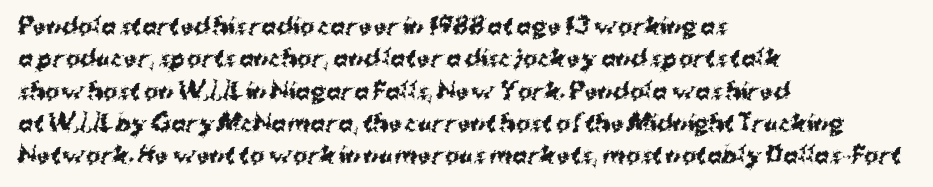
This block has exactly the height ordinary leading produces. Typesetter's note: full bold, strokes at maximum text heaviness. The rendering anchors every line to the left-hand side.
